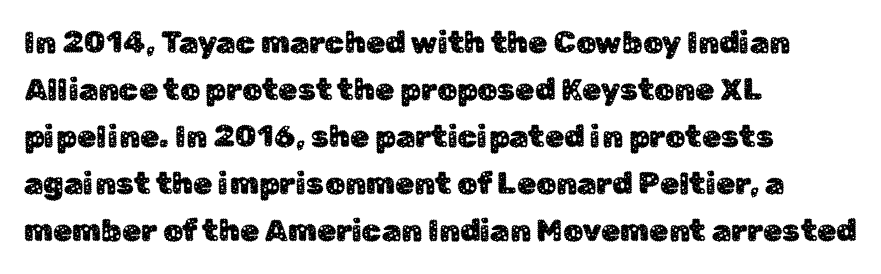
The image shows 31 px sans-serif type, upright; set left-aligned, normal line spacing (1.52x), normal letter spacing, not underlined; low stroke contrast and a medium x-height.
